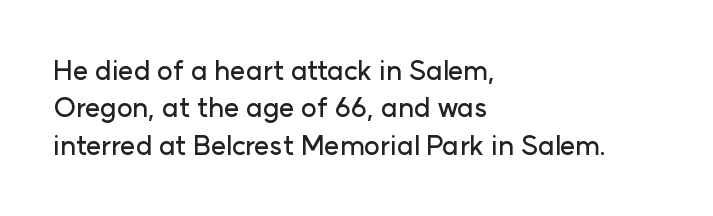
Q: Is the text italic (slanted)? A: No, it is upright.
Q: Is the text underlined? A: No.
Q: How is the paragraph aligned? A: Left-aligned.
Q: Is the spacing between letters normal or unusually wide? A: Normal.
Q: Is the spacing between lines tight, normal or loose? A: Normal.
